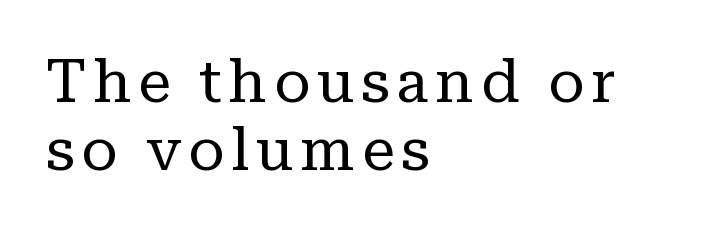
These lines stack with their left ends in a neat column. The block of text is dense from top to bottom, with scant space between rows. I'd call this a serif setting — the letters wear small feet. Is this a fixed-width face? No — the glyphs have proportional, varying widths.
